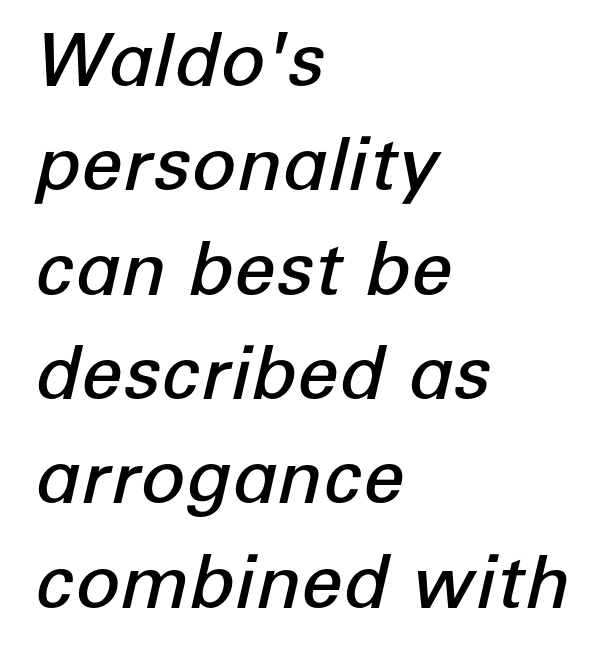
The image shows 74 px semibold type, italic (leaning right); set left-aligned, normal line spacing (1.41x), normal letter spacing, not underlined; low stroke contrast and a medium x-height.
